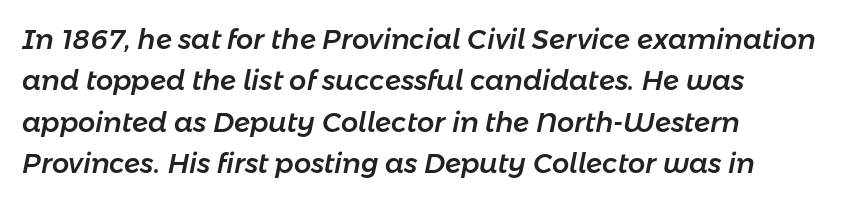
{"italic": "yes", "lean": "right", "slant_degrees": 11, "underline": "no", "align": "left", "line_spacing": "normal", "line_spacing_ratio": 1.53, "letter_spacing": "normal", "letter_spacing_em": 0.0, "glyph_px": 27}
